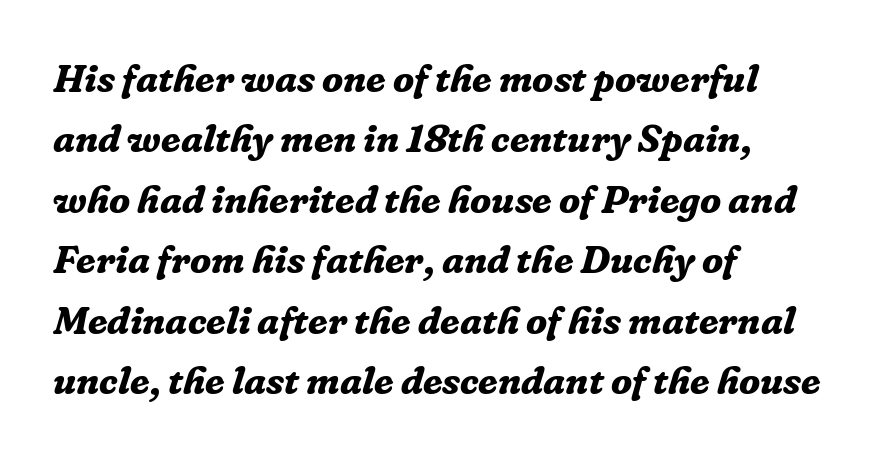
{"serif": "yes", "italic": "yes", "lean": "right", "slant_degrees": 16, "bold": "yes", "weight": "bold", "width": "normal", "stroke_contrast": "low", "x_height": "medium", "monospaced": "no", "underline": "no", "align": "left", "line_spacing": "normal", "line_spacing_ratio": 1.55, "letter_spacing": "normal", "letter_spacing_em": 0.0, "glyph_px": 39}
